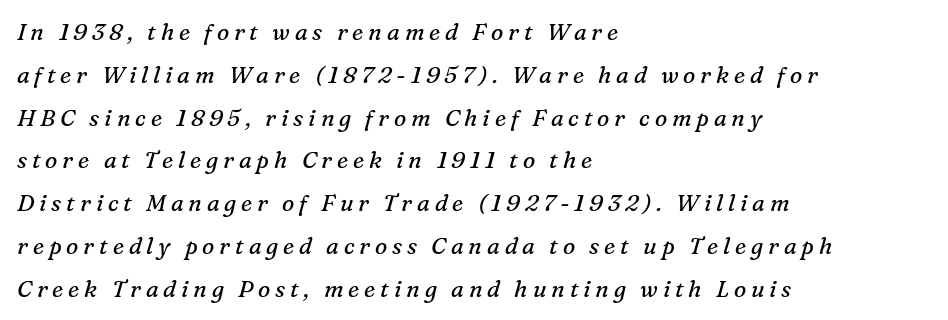
Q: Is the text bold? A: No.
Q: Is the text italic (slanted)? A: Yes, it leans right by about 16 degrees.
Q: Is the text underlined? A: No.
Q: How is the paragraph aligned? A: Left-aligned.
Q: Is the spacing between letters normal or unusually wide? A: Unusually wide.
